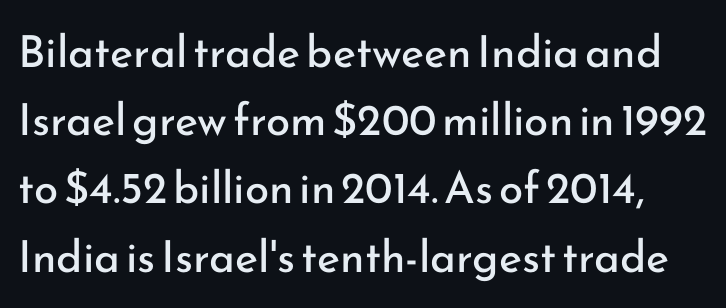
The image shows 44 px regular-weight sans-serif type, upright; set normal line spacing (1.55x), normal letter spacing, not underlined; low stroke contrast and a small x-height.
